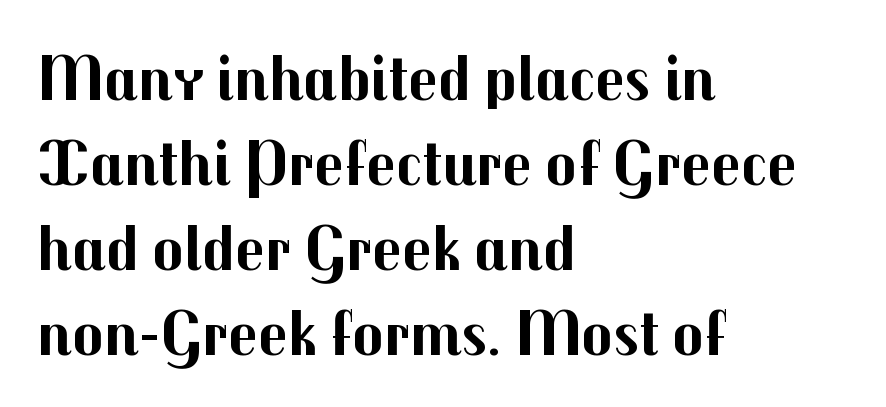
{"serif": "no", "italic": "no", "bold": "yes", "weight": "bold", "width": "normal", "stroke_contrast": "medium", "x_height": "medium", "monospaced": "no", "underline": "no", "align": "left", "line_spacing": "normal", "line_spacing_ratio": 1.31, "letter_spacing": "normal", "letter_spacing_em": 0.0, "glyph_px": 65}
